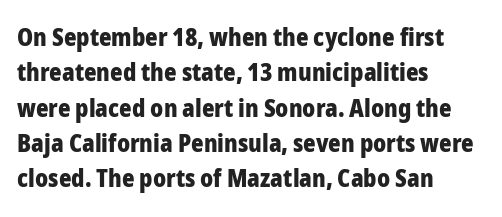
The baseline area is clear. Rendered with straight, roman letterforms. The face used here has the dense, thick strokes of a bold. One-word summary of the alignment: left.
